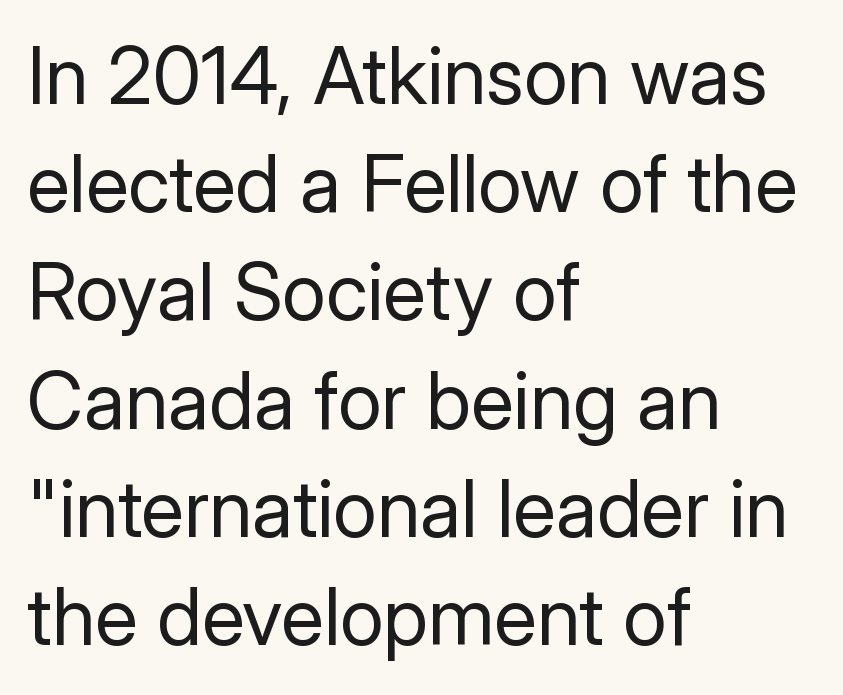
Q: Is the text bold? A: No.
Q: Is the text italic (slanted)? A: No, it is upright.
Q: Is the typeface a serif or a sans-serif typeface? A: Sans-serif.
Q: Is the text underlined? A: No.
Q: How is the paragraph aligned? A: Left-aligned.
Q: Is the spacing between letters normal or unusually wide? A: Normal.
Q: Is the spacing between lines tight, normal or loose? A: Normal.
Q: Width (condensed, normal, or wide)? A: Normal.
Q: Stroke contrast? A: Low.
Q: x-height? A: Medium.
Q: Monospaced? A: No.
